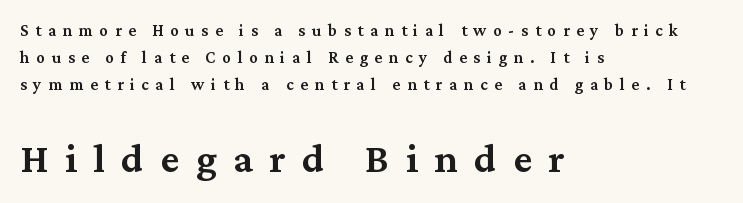
The image shows 42 px semibold serif type, upright; set left-aligned, normal line spacing (1.58x), unusually wide letter spacing (+0.39 em), not underlined; the second (bottom) block is 2.47x larger; medium stroke contrast and a medium x-height.
